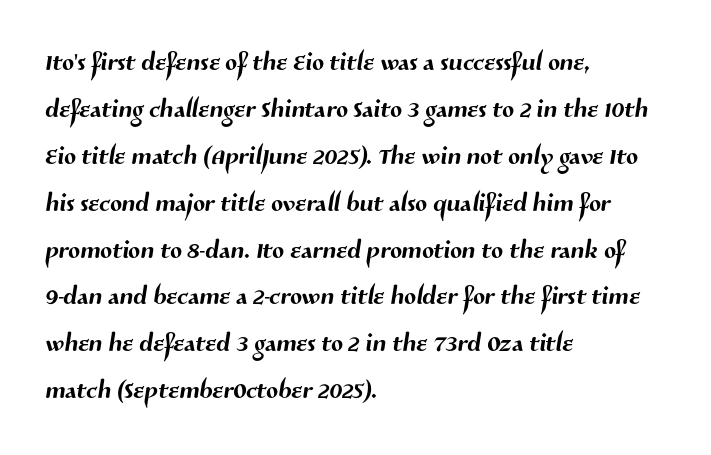
The image shows 35 px sans-serif type; set left-aligned, normal line spacing (1.34x), normal letter spacing, not underlined; medium stroke contrast and a medium x-height.
